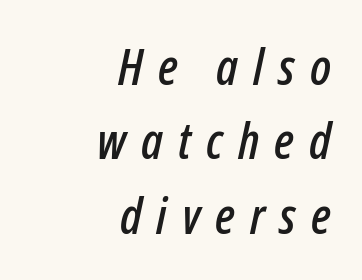
{"italic": "yes", "lean": "right", "slant_degrees": 12, "width": "condensed", "stroke_contrast": "low", "x_height": "medium", "monospaced": "no", "underline": "no", "align": "right", "line_spacing": "normal", "line_spacing_ratio": 1.49, "letter_spacing": "wide", "letter_spacing_em": 0.3, "glyph_px": 50}
